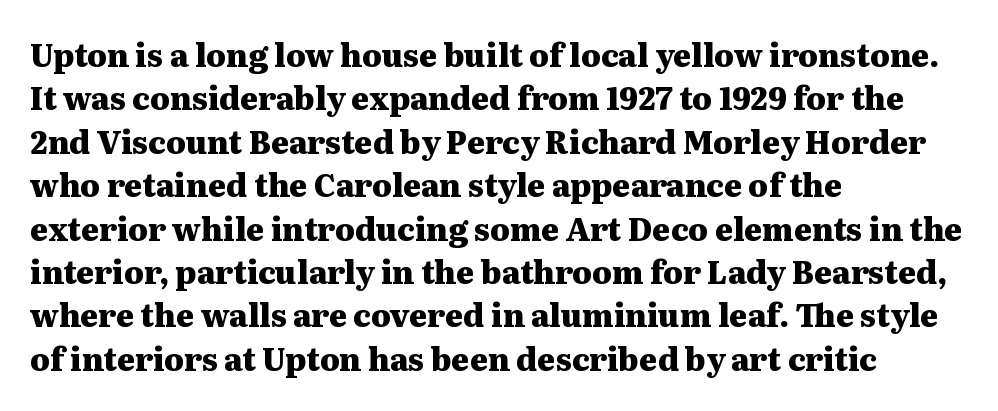
Q: Is the text bold? A: Yes.
Q: Is the text italic (slanted)? A: No, it is upright.
Q: Is the typeface a serif or a sans-serif typeface? A: Serif.
Q: Is the text underlined? A: No.
Q: How is the paragraph aligned? A: Left-aligned.
Q: Is the spacing between letters normal or unusually wide? A: Normal.
Q: Is the spacing between lines tight, normal or loose? A: Normal.
Q: Width (condensed, normal, or wide)? A: Wide.
Q: Stroke contrast? A: Medium.
Q: x-height? A: Medium.
Q: Monospaced? A: No.
